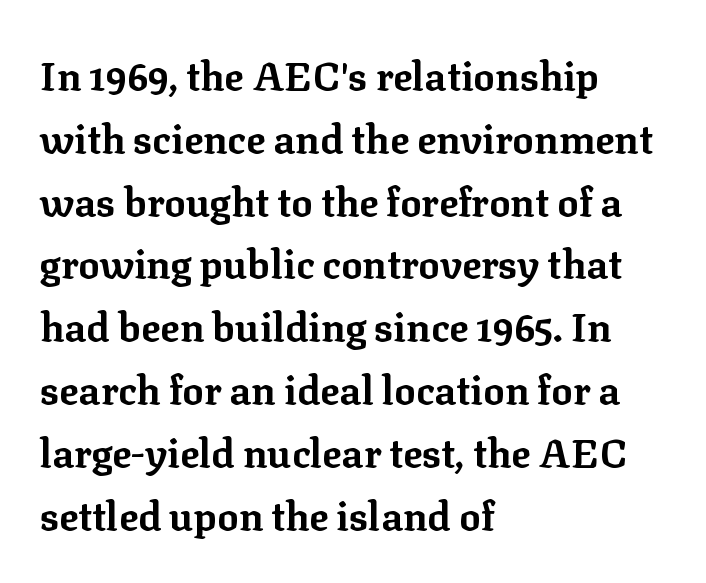
The space between consecutive lines is moderate. Tall strokes in this sample are plumb rather than angled. Type without underlining. A typesetter would call this zero additional tracking. These lines are rendered in a variable-pitch font. The text block is weighted toward the left margin, trailing off unevenly rightward.
